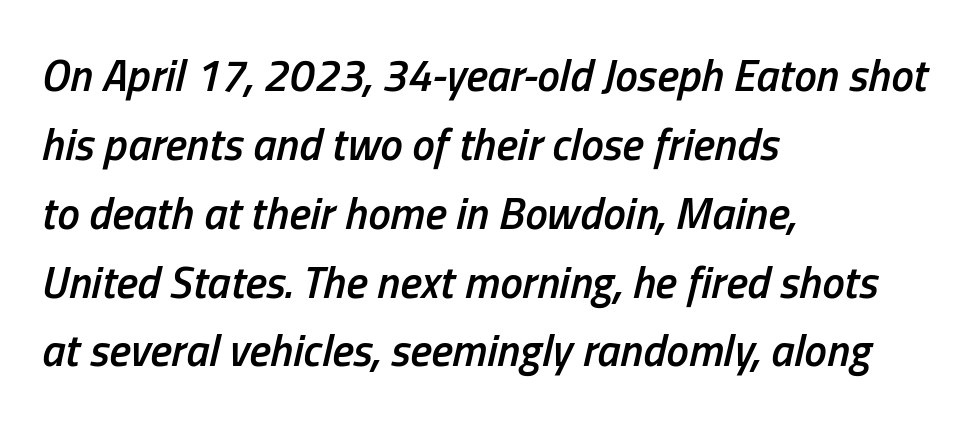
The image shows 45 px semibold, condensed type, italic (leaning right); set left-aligned, normal line spacing (1.53x), normal letter spacing, not underlined; low stroke contrast and a medium x-height.
